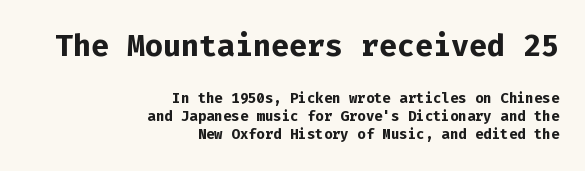
Default kerning and tracking; the words read as compact shapes. Nope, not italic — everything's standing straight. The zone under the glyphs is completely vacant. Line ends are locked; line starts wander. Vertical spacing — default. Does the weight exceed regular? Yes, all the way to bold.
